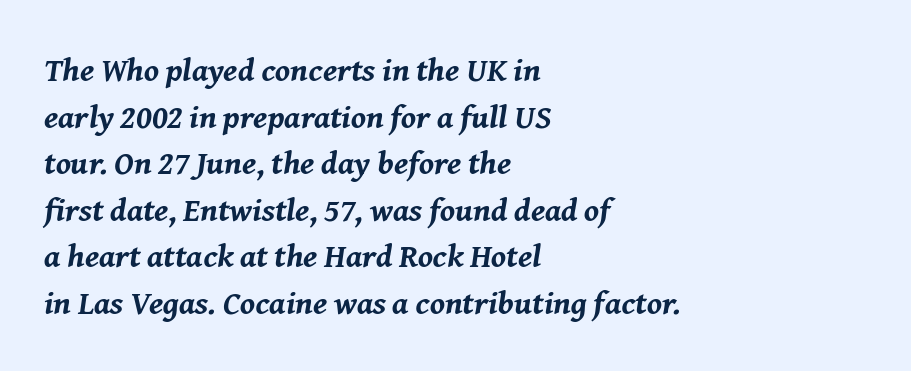
The image shows 33 px bold type, italic (leaning right); set left-aligned, normal line spacing (1.41x), normal letter spacing, not underlined; medium stroke contrast and a medium x-height.
